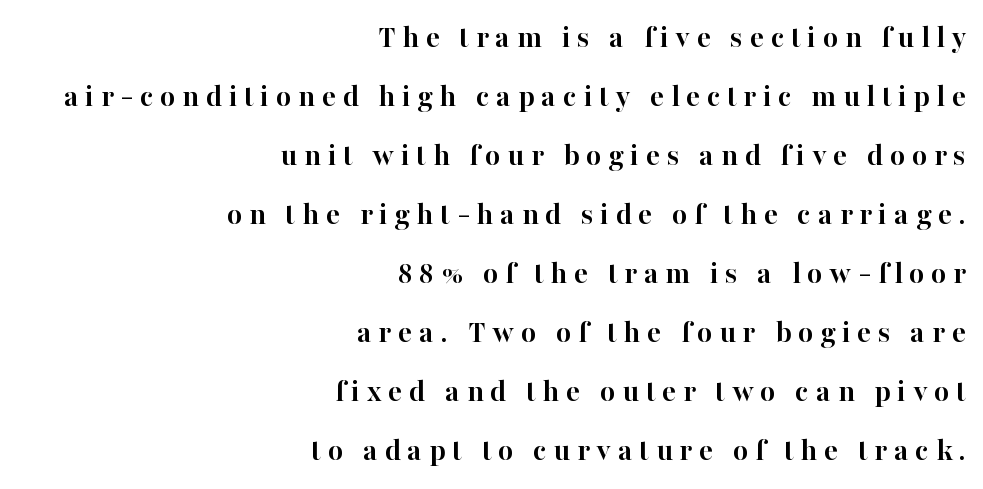
The image shows 33 px semibold serif type, upright; set right-aligned, line spacing 1.79x, unusually wide letter spacing (+0.2 em), not underlined; high stroke contrast and a medium x-height.
